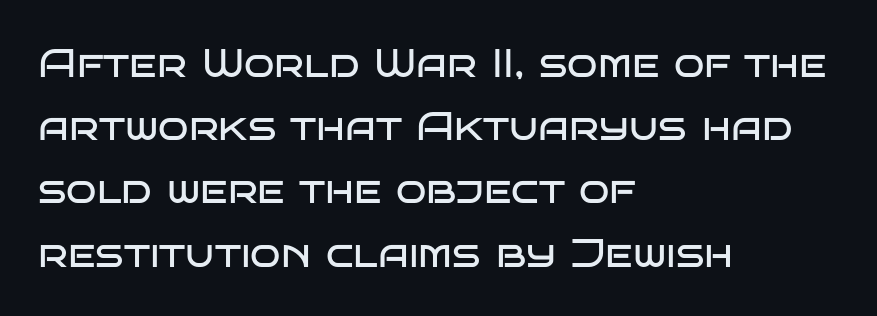
The image shows 40 px regular-weight, wide sans-serif type, upright; set left-aligned, normal line spacing (1.58x), normal letter spacing, not underlined; low stroke contrast and a large x-height.
